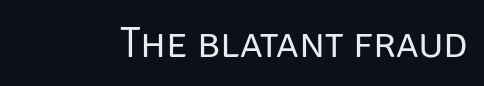
{"serif": "no", "italic": "no", "bold": "no", "weight": "regular", "width": "normal", "stroke_contrast": "low", "x_height": "large", "monospaced": "no", "underline": "no", "letter_spacing": "normal", "letter_spacing_em": 0.0, "glyph_px": 43}
